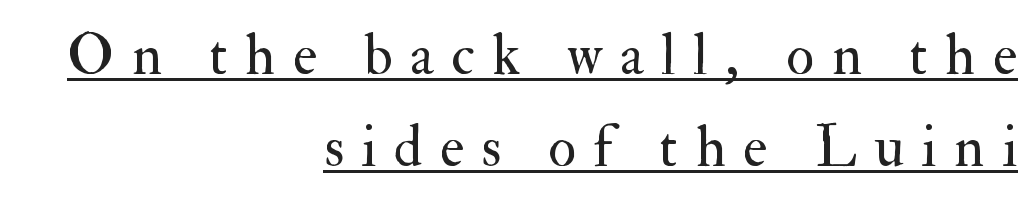
Q: Is the text bold? A: No.
Q: Is the text italic (slanted)? A: No, it is upright.
Q: Is the typeface a serif or a sans-serif typeface? A: Serif.
Q: Is the text underlined? A: Yes.
Q: How is the paragraph aligned? A: Right-aligned.
Q: Is the spacing between letters normal or unusually wide? A: Unusually wide.
Q: Is the spacing between lines tight, normal or loose? A: Normal.
Q: Width (condensed, normal, or wide)? A: Normal.
Q: Stroke contrast? A: Medium.
Q: x-height? A: Small.
Q: Monospaced? A: No.
